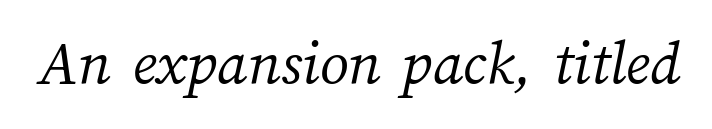
Q: Is the text bold? A: No.
Q: Is the text underlined? A: No.
Q: Is the spacing between letters normal or unusually wide? A: Normal.
Q: Width (condensed, normal, or wide)? A: Normal.
Q: Stroke contrast? A: Medium.
Q: x-height? A: Medium.
Q: Monospaced? A: No.
